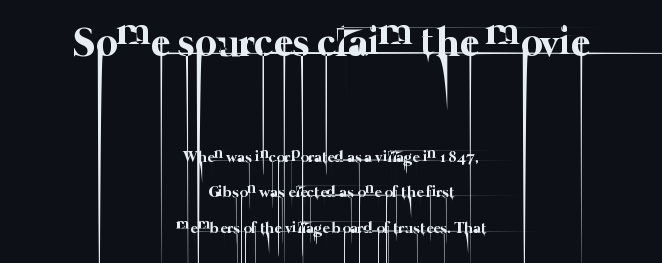
No extra ink here — the face is not bold. Which of the two is more prominent by size? The first, at the top. Whoever set this chose breathing room over compactness in the vertical rhythm. This rendering features lettering with no underline.
